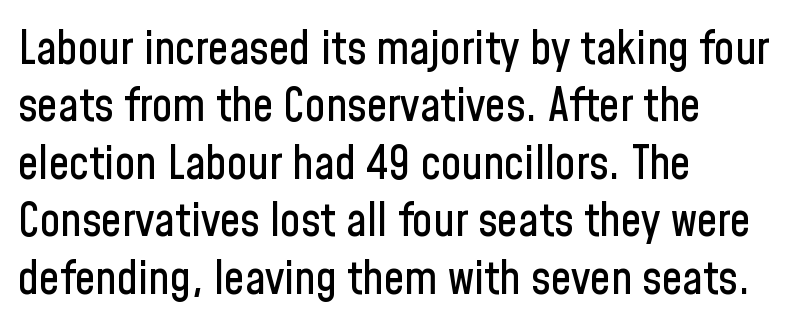
{"serif": "no", "italic": "no", "width": "condensed", "stroke_contrast": "low", "x_height": "medium", "monospaced": "no", "underline": "no", "align": "left", "line_spacing": "normal", "line_spacing_ratio": 1.25, "letter_spacing": "normal", "letter_spacing_em": 0.0, "glyph_px": 46}
